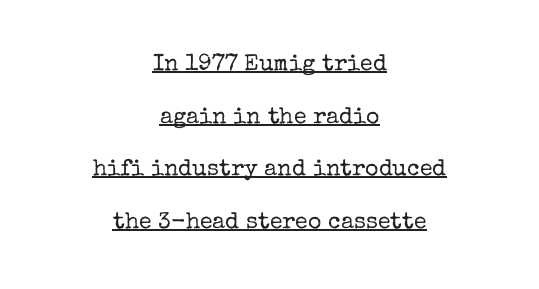
Counters stay open thanks to moderate or lighter strokes. Alignment: centered. This rendering leaves character spacing at its baseline value. The type sits square on the baseline with zero lean.
